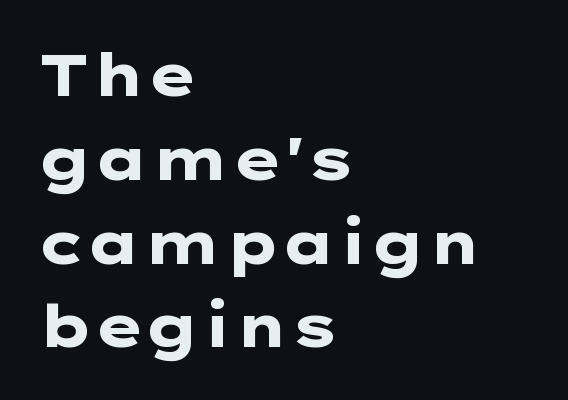
The image shows 59 px heavy, wide sans-serif type, upright; set left-aligned, normal line spacing (1.42x), normal letter spacing, not underlined; low stroke contrast and a medium x-height.
